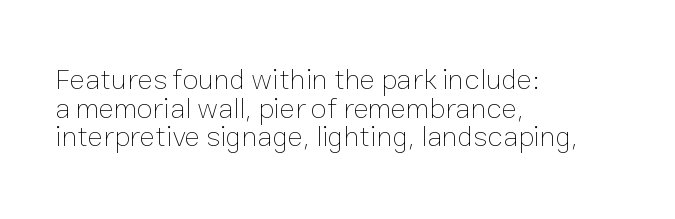
The image shows 29 px thin type, upright; set left-aligned, tight line spacing (0.99x), normal letter spacing, not underlined; low stroke contrast and a medium x-height.
